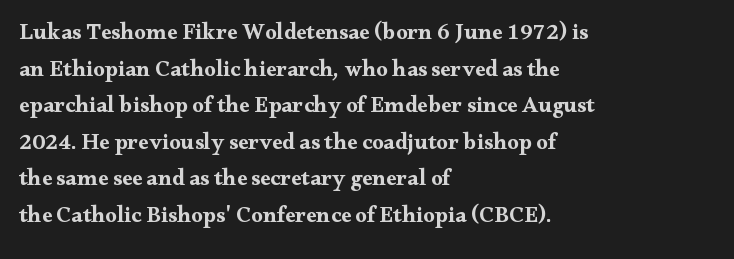
{"italic": "no", "bold": "yes", "underline": "no", "align": "left", "line_spacing": "normal", "line_spacing_ratio": 1.59, "letter_spacing": "normal", "letter_spacing_em": 0.0, "glyph_px": 23}
